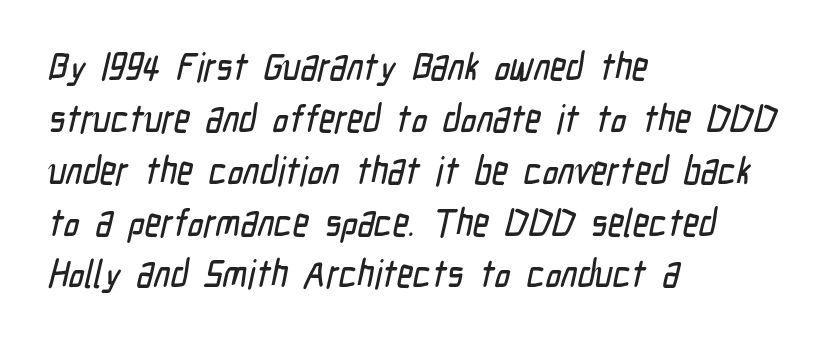
Is this a fixed-width face? No — the glyphs have proportional, varying widths. Successive baselines arrive at the customary interval. The tracking reads as untouched default to a designer's eye. The zone under the glyphs is completely vacant. Caption: multi-line text, flush left, ragged right.
